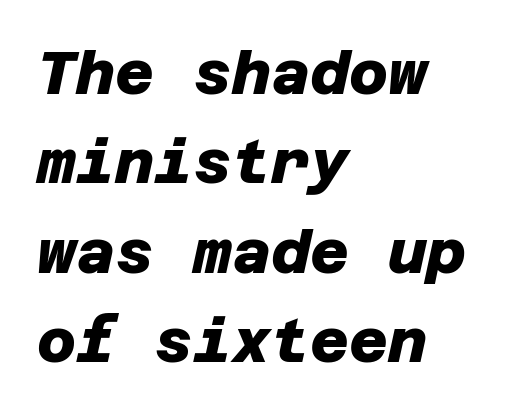
The image shows 60 px heavy sans-serif type; set left-aligned, normal line spacing (1.49x), normal letter spacing, not underlined; low stroke contrast and a large x-height.
